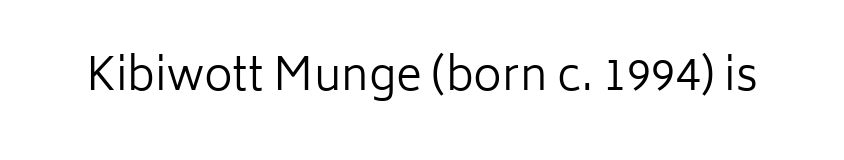
Q: Is the text bold? A: No.
Q: Is the text italic (slanted)? A: No, it is upright.
Q: Is the typeface a serif or a sans-serif typeface? A: Sans-serif.
Q: Is the text underlined? A: No.
Q: Is the spacing between letters normal or unusually wide? A: Normal.
Q: Width (condensed, normal, or wide)? A: Normal.
Q: Stroke contrast? A: Low.
Q: x-height? A: Medium.
Q: Monospaced? A: No.
